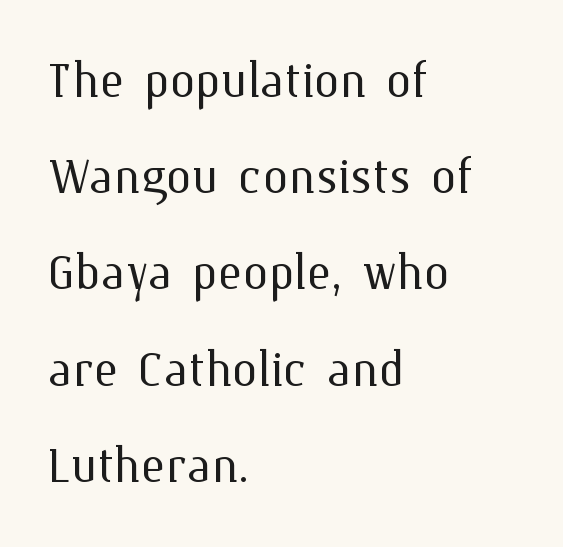
{"italic": "no", "bold": "no", "weight": "light", "width": "normal", "stroke_contrast": "medium", "x_height": "medium", "monospaced": "no", "underline": "no", "align": "left", "line_spacing": "normal", "line_spacing_ratio": 1.48, "letter_spacing": "normal", "letter_spacing_em": 0.0, "glyph_px": 65}
